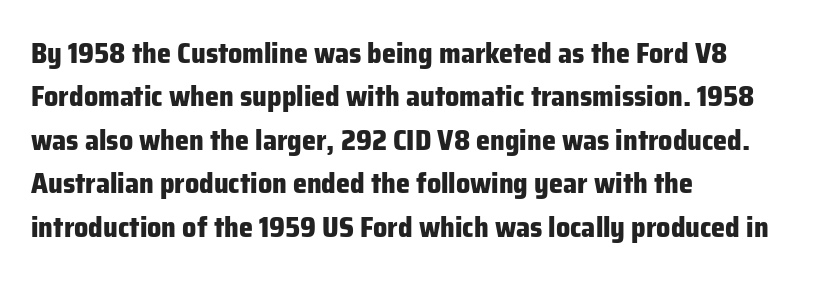
Check the space under the baseline: it is left empty. This sample uses a sans-serif face. Posture: vertical. A typesetter would call this proportional, since set widths differ per character. The ragged edge is on the right, which tells us the setting is flush left.
